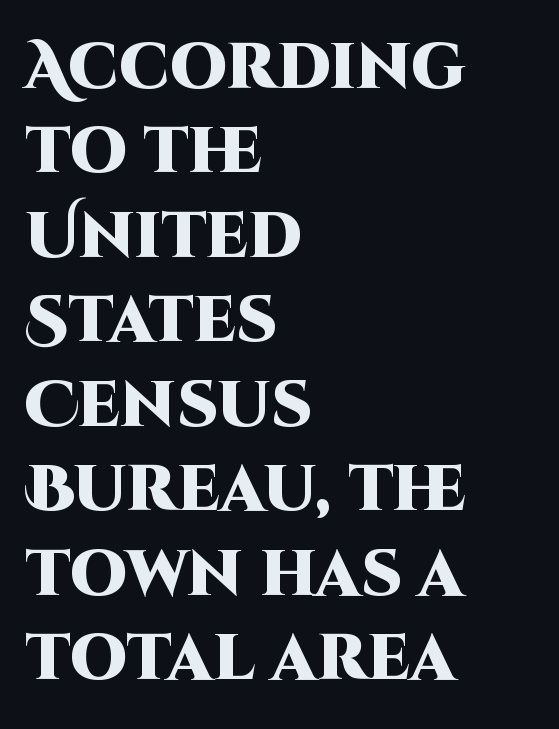
Q: Is the text bold? A: Yes.
Q: Is the text italic (slanted)? A: No, it is upright.
Q: Is the typeface a serif or a sans-serif typeface? A: Sans-serif.
Q: Is the text underlined? A: No.
Q: How is the paragraph aligned? A: Left-aligned.
Q: Is the spacing between letters normal or unusually wide? A: Normal.
Q: Is the spacing between lines tight, normal or loose? A: Normal.
Q: Width (condensed, normal, or wide)? A: Normal.
Q: Stroke contrast? A: High.
Q: x-height? A: Large.
Q: Monospaced? A: No.
